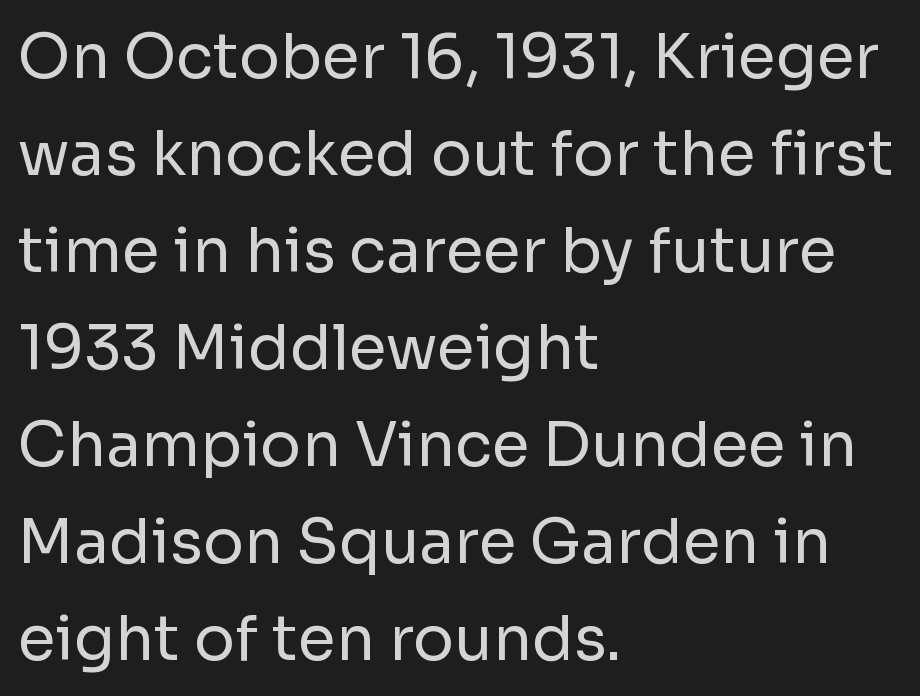
The image shows 61 px regular-weight sans-serif type, upright; set left-aligned, normal line spacing (1.59x), normal letter spacing, not underlined; low stroke contrast and a medium x-height.
